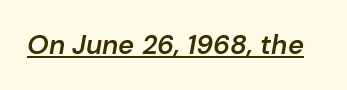
{"italic": "yes", "lean": "right", "slant_degrees": 10, "bold": "semi", "underline": "yes", "letter_spacing": "normal", "letter_spacing_em": 0.0, "glyph_px": 27}
